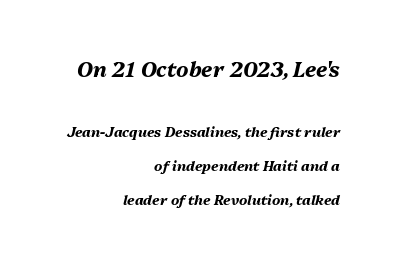
Vertically, the passage feels expansive, rows floating well apart. You'd pick this weight for a headline — it's a proper bold. How are the letters spaced? Ordinarily, with no added tracking. The rag falls on the left side of this text block. Type size steps down from the first block to the second.
